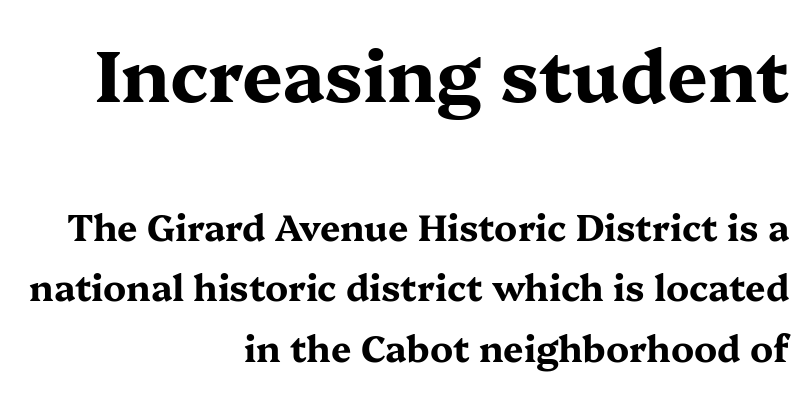
The image shows 72 px bold, wide serif type, upright; set right-aligned, normal line spacing (1.68x), normal letter spacing, not underlined; the first (top) block is 2.0x larger; medium stroke contrast and a medium x-height.
